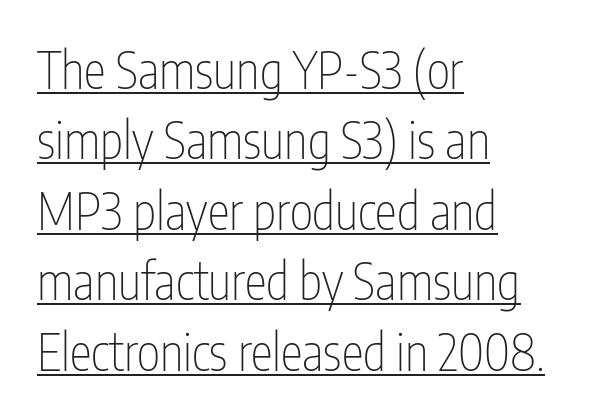
A roman cut, with each character standing at attention. The weight would be labelled regular, book, light, or lighter still. The paragraph shown leans on its left margin. Serif or sans? Sans — the stroke terminals are bare.
